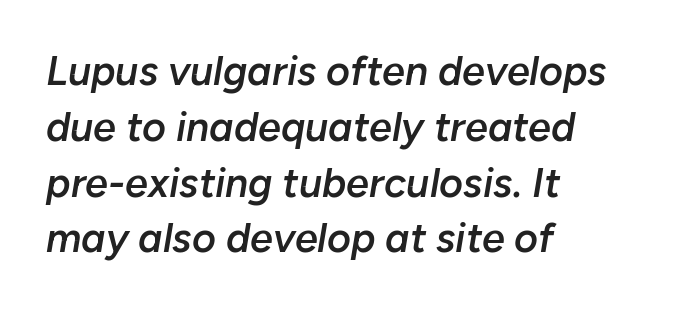
Q: Is the text bold? A: Semi-bold.
Q: Is the text italic (slanted)? A: Yes, it leans right by about 10 degrees.
Q: Is the text underlined? A: No.
Q: How is the paragraph aligned? A: Left-aligned.
Q: Is the spacing between letters normal or unusually wide? A: Normal.
Q: Is the spacing between lines tight, normal or loose? A: Normal.
Q: Width (condensed, normal, or wide)? A: Normal.
Q: Stroke contrast? A: Low.
Q: x-height? A: Medium.
Q: Monospaced? A: No.
